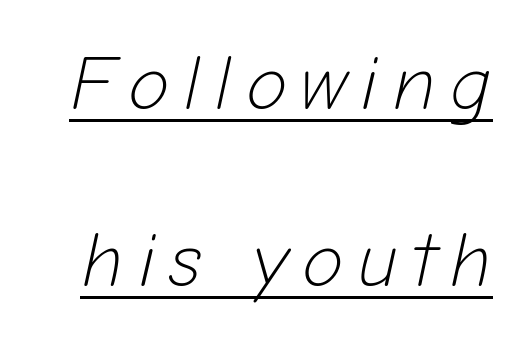
The face used here is proportionally spaced, like ordinary book or web type. The typeface has the unassuming heft of standard copy or less. Observe the lean: these are italic letterforms. Regarding leading, the lines here are spaced well apart.
